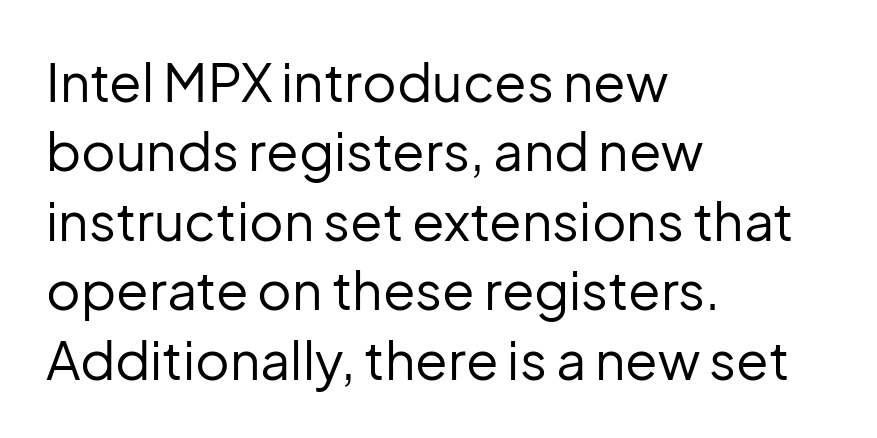
The image shows 53 px regular-weight sans-serif type, upright; set left-aligned, normal line spacing (1.31x), normal letter spacing, not underlined; low stroke contrast and a medium x-height.
